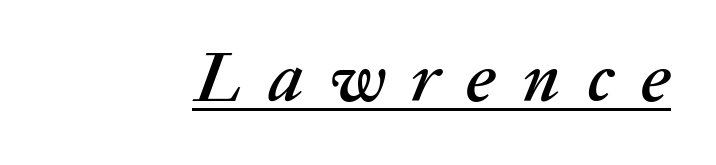
The image shows 72 px text type, italic (leaning right); set unusually wide letter spacing (+0.37 em), underlined; medium stroke contrast and a medium x-height.
